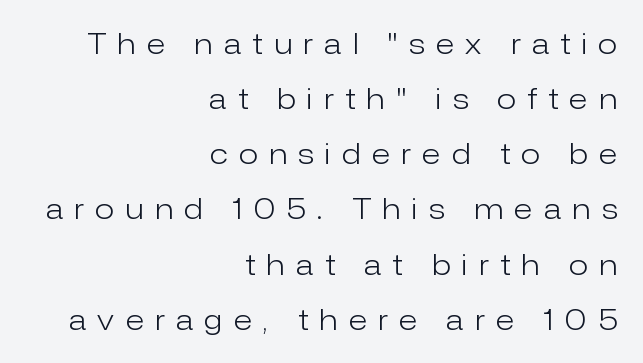
Q: Is the text bold? A: No.
Q: Is the text italic (slanted)? A: No, it is upright.
Q: Is the typeface a serif or a sans-serif typeface? A: Sans-serif.
Q: Is the text underlined? A: No.
Q: How is the paragraph aligned? A: Right-aligned.
Q: Is the spacing between letters normal or unusually wide? A: Unusually wide.
Q: Is the spacing between lines tight, normal or loose? A: Loose.
Q: Width (condensed, normal, or wide)? A: Normal.
Q: Stroke contrast? A: Low.
Q: x-height? A: Medium.
Q: Monospaced? A: No.
